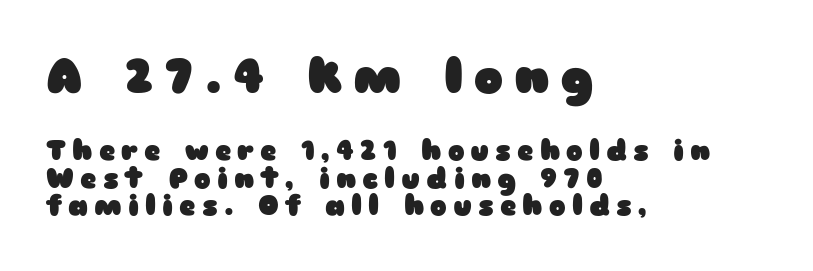
Q: Is the text bold? A: Yes.
Q: Is the text italic (slanted)? A: No, it is upright.
Q: Is the typeface a serif or a sans-serif typeface? A: Sans-serif.
Q: Is the text underlined? A: No.
Q: How is the paragraph aligned? A: Left-aligned.
Q: Is the spacing between letters normal or unusually wide? A: Unusually wide.
Q: Is the spacing between lines tight, normal or loose? A: Tight.
Q: Which block of text is set in a larger size, the first (top) or the second (bottom)? A: The first (top) one.
Q: Width (condensed, normal, or wide)? A: Wide.
Q: Stroke contrast? A: Low.
Q: x-height? A: Medium.
Q: Monospaced? A: No.
